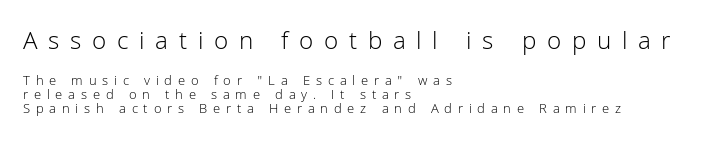
Is this a heavy cut? Hardly; it is regular or lighter. These lines are set flush left with a ragged right edge. Words float on clear page, feet unadorned. The face used here is rendered with a markedly widened letterfit. A typesetter would call this leading minimal, almost set solid. Whoever set this made the first block the dominant, larger element.
